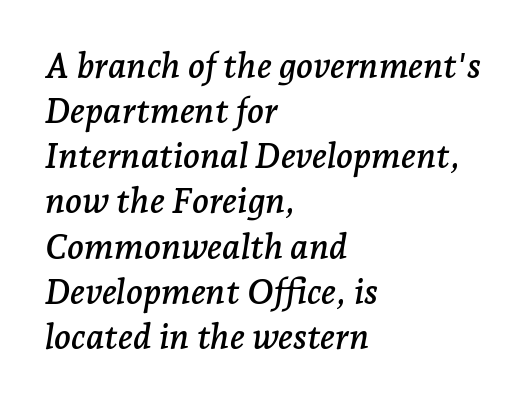
A clean baseline with only descenders dipping below it. In terms of letterform style, serifs are clearly present. This sample uses an oblique cut, with every glyph tilted off the vertical. Layout note: lines flush left. In terms of leading, this rendering sits right in the middle. Nothing unusual about the tracking: characters are spaced as the font intends.
